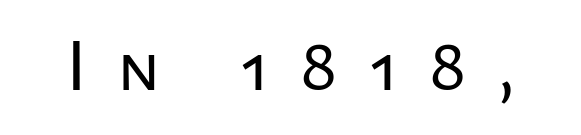
Q: Is the text italic (slanted)? A: No, it is upright.
Q: Is the typeface a serif or a sans-serif typeface? A: Sans-serif.
Q: Is the text underlined? A: No.
Q: Is the spacing between letters normal or unusually wide? A: Unusually wide.
Q: Width (condensed, normal, or wide)? A: Normal.
Q: Stroke contrast? A: Low.
Q: x-height? A: Medium.
Q: Monospaced? A: No.
